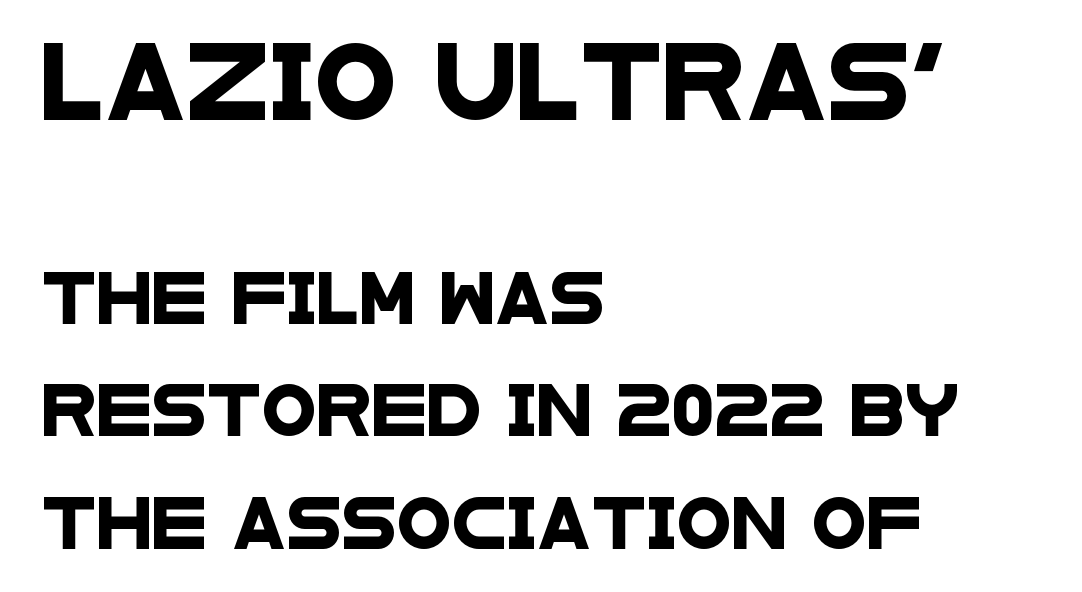
{"serif": "no", "width": "wide", "stroke_contrast": "low", "x_height": "large", "monospaced": "no", "underline": "no", "align": "left", "line_spacing": "loose", "line_spacing_ratio": 2.25, "letter_spacing": "normal", "letter_spacing_em": 0.0, "larger_block": "first", "size_ratio": 1.5, "glyph_px": 75}
